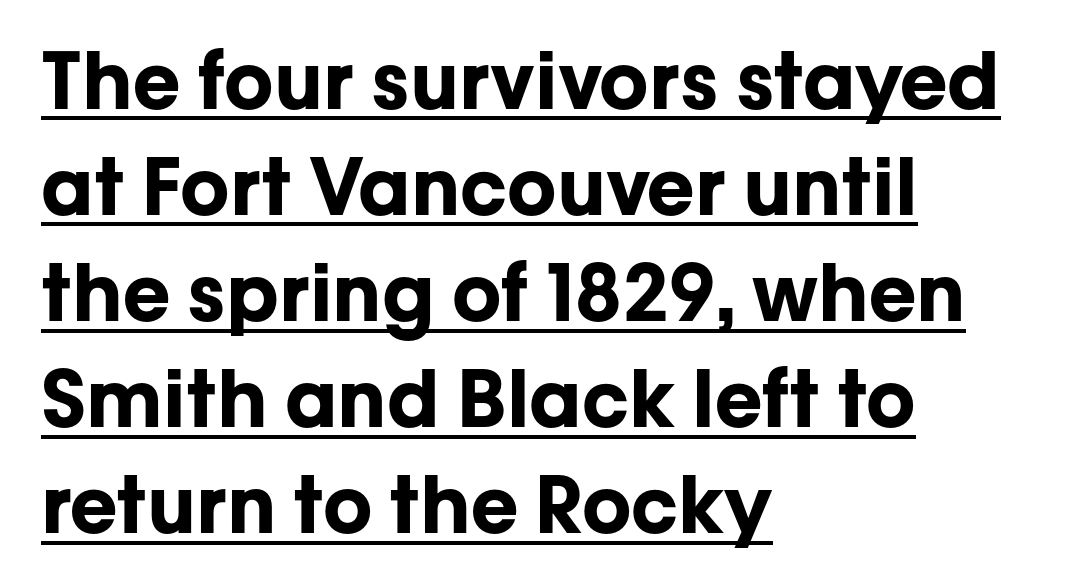
{"serif": "no", "italic": "no", "bold": "yes", "weight": "bold", "width": "normal", "stroke_contrast": "low", "x_height": "medium", "monospaced": "no", "underline": "yes", "align": "left", "line_spacing": "normal", "line_spacing_ratio": 1.36, "letter_spacing": "normal", "letter_spacing_em": 0.0, "glyph_px": 78}
